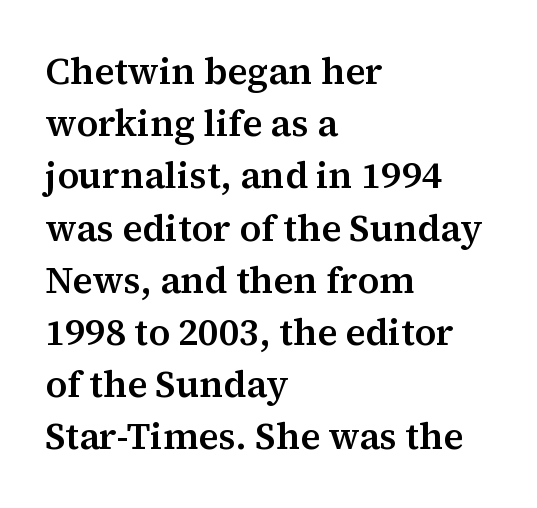
Just letters on the line, the space beneath them empty. The tracking reads as untouched default to a designer's eye. Each line starts at the same left margin while the right side varies. One glance says typical: line gaps are just what's usual. Think of a printed novel: that variable character pitch is what you see here.
